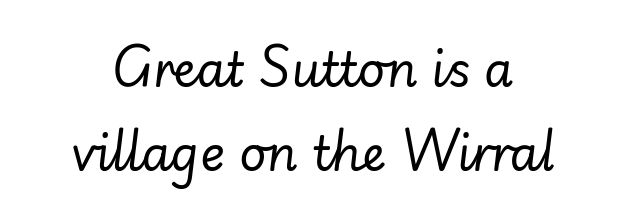
The image shows 47 px regular-weight type, italic (leaning right); set centered, line spacing 1.79x, normal letter spacing, not underlined; low stroke contrast and a small x-height.
